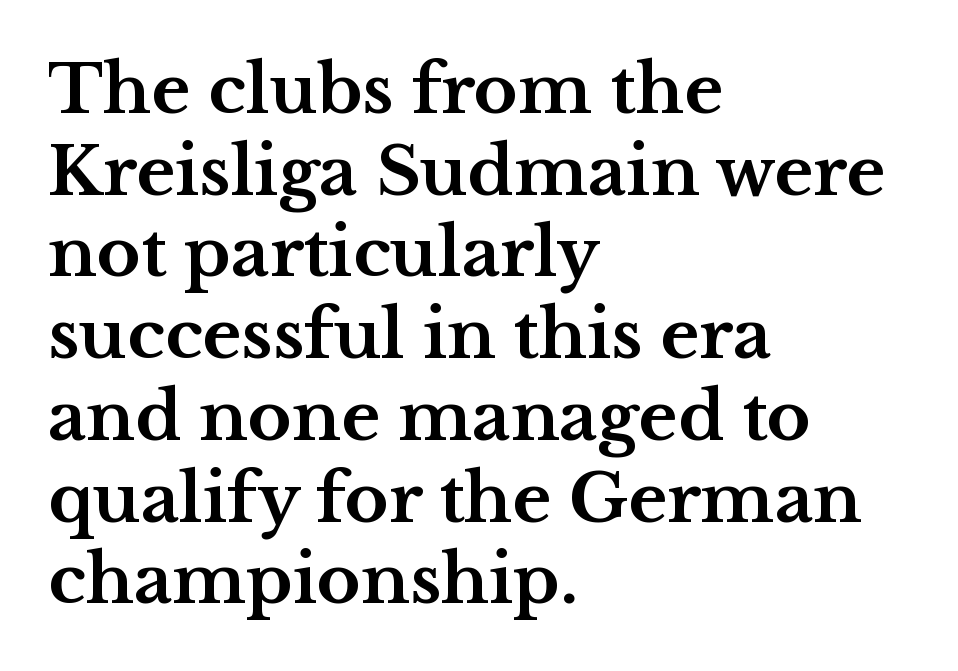
Q: Is the text bold? A: Yes.
Q: Is the text italic (slanted)? A: No, it is upright.
Q: Is the typeface a serif or a sans-serif typeface? A: Serif.
Q: Is the text underlined? A: No.
Q: How is the paragraph aligned? A: Left-aligned.
Q: Is the spacing between letters normal or unusually wide? A: Normal.
Q: Width (condensed, normal, or wide)? A: Wide.
Q: Stroke contrast? A: Medium.
Q: x-height? A: Medium.
Q: Monospaced? A: No.
